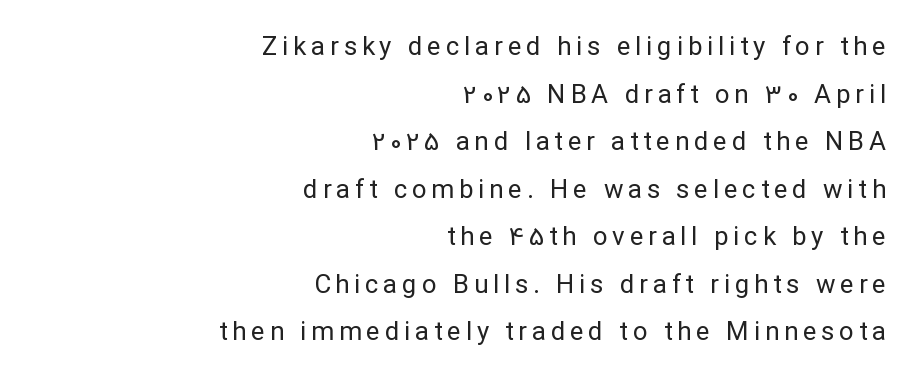
{"italic": "no", "bold": "no", "underline": "no", "align": "right", "line_spacing_ratio": 1.83, "glyph_px": 26}
